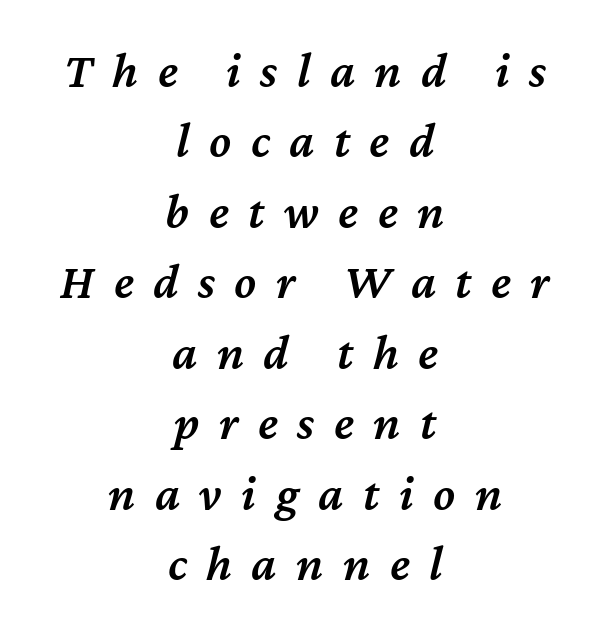
Q: Is the text bold? A: Semi-bold.
Q: Is the text italic (slanted)? A: Yes, it leans right by about 12 degrees.
Q: Is the text underlined? A: No.
Q: How is the paragraph aligned? A: Centered.
Q: Is the spacing between letters normal or unusually wide? A: Unusually wide.
Q: Is the spacing between lines tight, normal or loose? A: Normal.
Q: Width (condensed, normal, or wide)? A: Normal.
Q: Stroke contrast? A: Medium.
Q: x-height? A: Medium.
Q: Monospaced? A: No.
